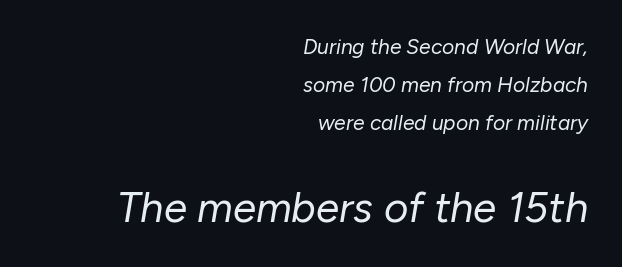
The image shows 42 px regular-weight type, italic (leaning right); set right-aligned, line spacing 1.81x, normal letter spacing, not underlined; the second (bottom) block is 2.0x larger; low stroke contrast and a medium x-height.
